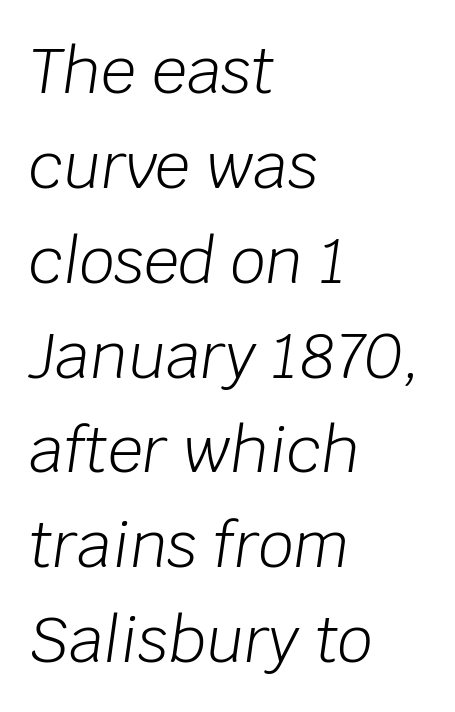
The image shows 62 px light type, italic (leaning right); set left-aligned, normal line spacing (1.53x), normal letter spacing, not underlined; low stroke contrast and a large x-height.
